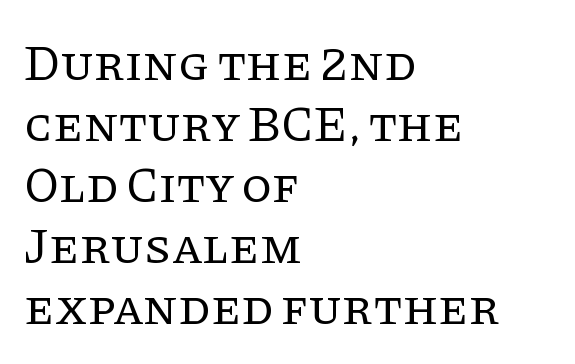
The axis of the letterforms is exactly vertical. Descenders hang freely into open space. Horizontal alignment here is leftward, the default for most running prose. Ink coverage per letter is moderate at most. The face used here is proportionally spaced, like ordinary book or web type.
